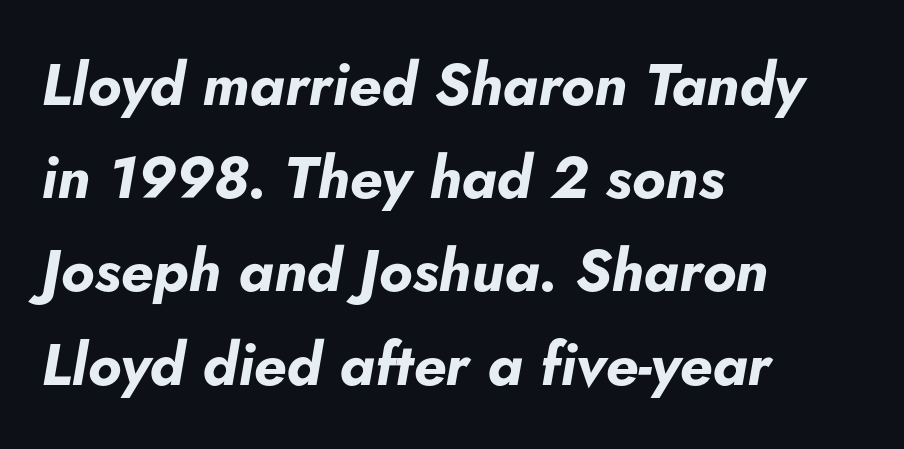
Q: Is the text bold? A: Yes.
Q: Is the text italic (slanted)? A: Yes, it leans right by about 5 degrees.
Q: Is the text underlined? A: No.
Q: How is the paragraph aligned? A: Left-aligned.
Q: Is the spacing between letters normal or unusually wide? A: Normal.
Q: Is the spacing between lines tight, normal or loose? A: Normal.
Q: Width (condensed, normal, or wide)? A: Normal.
Q: Stroke contrast? A: Low.
Q: x-height? A: Small.
Q: Monospaced? A: No.
